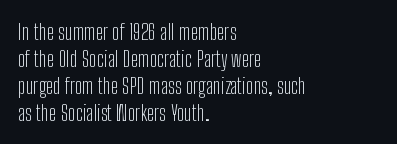
{"italic": "no", "bold": "no", "underline": "no", "align": "left", "line_spacing_ratio": 1.22, "letter_spacing": "normal", "letter_spacing_em": 0.0, "glyph_px": 22}
